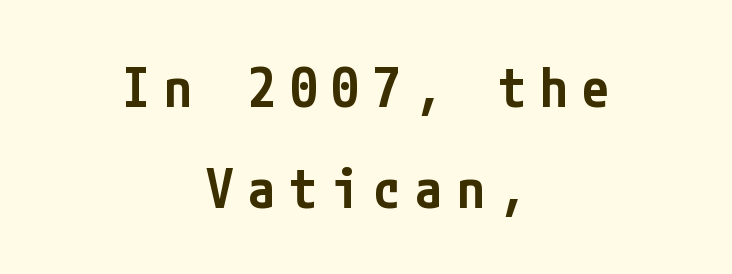
Q: Is the text bold? A: Semi-bold.
Q: Is the text italic (slanted)? A: No, it is upright.
Q: Is the typeface a serif or a sans-serif typeface? A: Sans-serif.
Q: Is the text underlined? A: No.
Q: How is the paragraph aligned? A: Centered.
Q: Is the spacing between letters normal or unusually wide? A: Unusually wide.
Q: Width (condensed, normal, or wide)? A: Condensed.
Q: Stroke contrast? A: Low.
Q: x-height? A: Medium.
